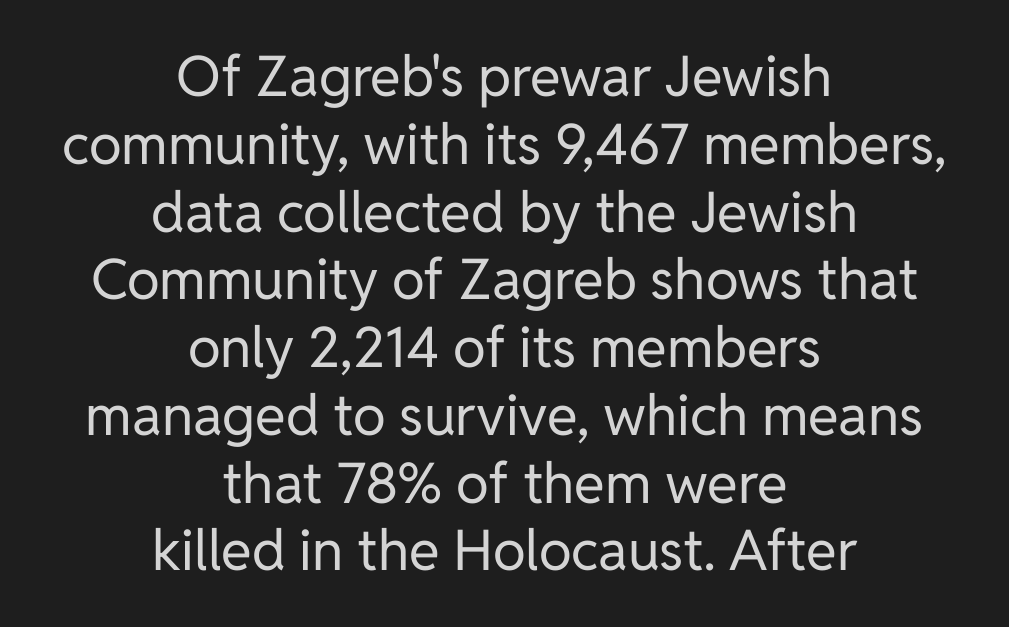
{"serif": "no", "italic": "no", "bold": "no", "weight": "regular", "width": "normal", "stroke_contrast": "low", "x_height": "medium", "monospaced": "no", "underline": "no", "align": "center", "line_spacing_ratio": 1.21, "letter_spacing": "normal", "letter_spacing_em": 0.0, "glyph_px": 56}
